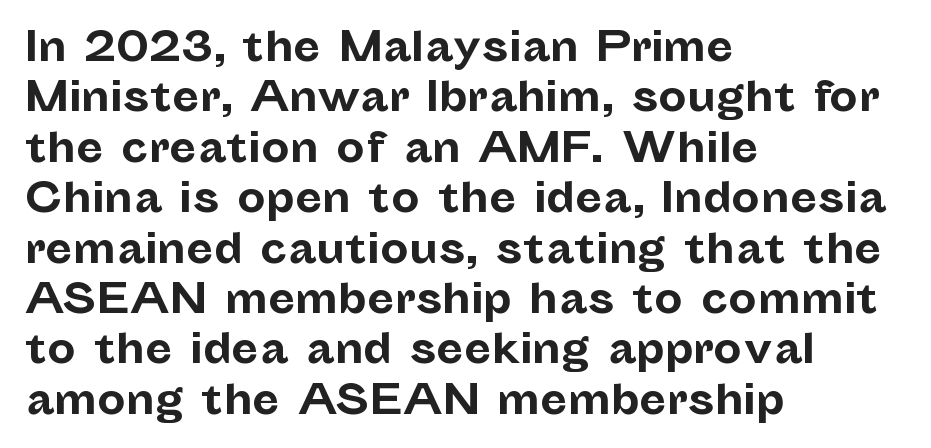
{"serif": "no", "italic": "no", "bold": "yes", "weight": "bold", "width": "normal", "stroke_contrast": "low", "x_height": "medium", "monospaced": "no", "underline": "no", "align": "left", "line_spacing": "normal", "line_spacing_ratio": 1.26, "letter_spacing": "normal", "letter_spacing_em": 0.0, "glyph_px": 40}
